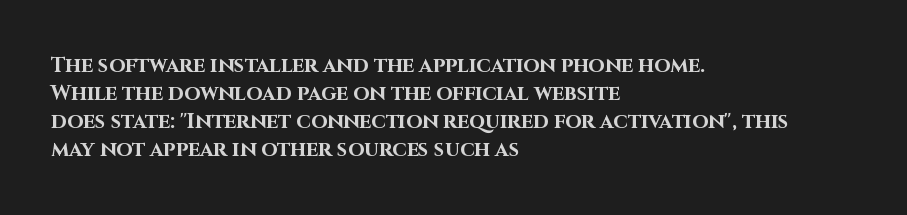
The image shows 21 px bold type, upright; set left-aligned, normal line spacing (1.33x), normal letter spacing, not underlined.
